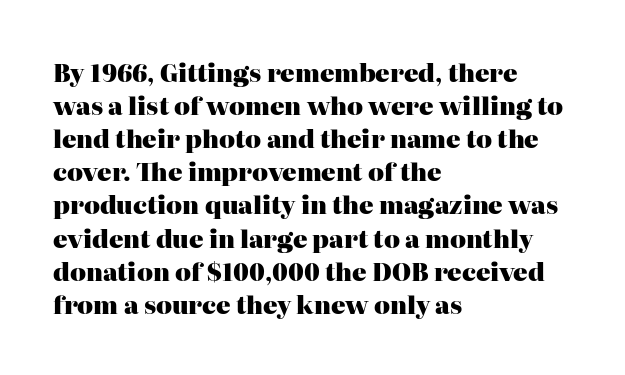
{"italic": "no", "bold": "yes", "underline": "no", "align": "left", "line_spacing": "normal", "line_spacing_ratio": 1.38, "letter_spacing": "normal", "letter_spacing_em": 0.0, "glyph_px": 24}
